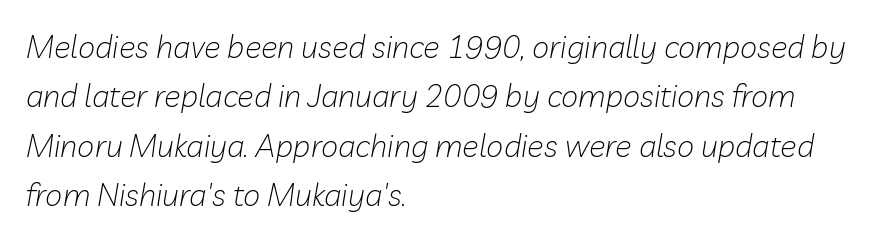
{"italic": "yes", "lean": "right", "slant_degrees": 10, "bold": "no", "weight": "light", "width": "normal", "stroke_contrast": "low", "x_height": "medium", "monospaced": "no", "underline": "no", "align": "left", "line_spacing": "normal", "line_spacing_ratio": 1.59, "letter_spacing": "normal", "letter_spacing_em": 0.0, "glyph_px": 31}
